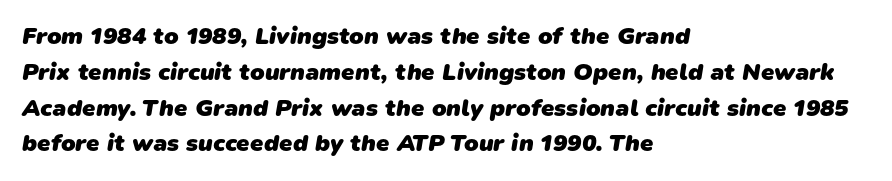
The image shows 24 px bold type; set left-aligned, normal line spacing (1.49x), normal letter spacing, not underlined.
